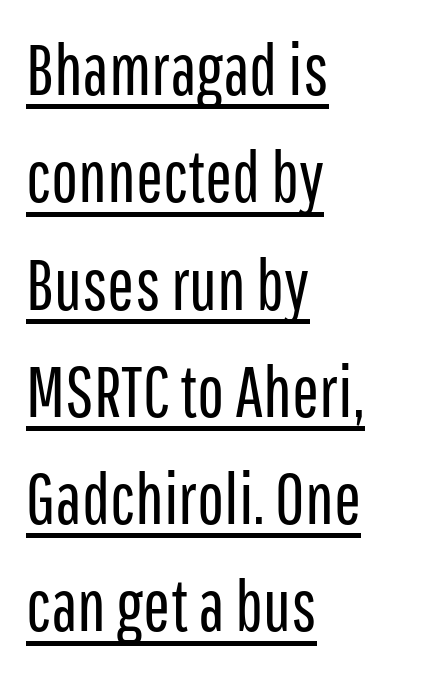
{"serif": "no", "italic": "no", "bold": "no", "weight": "regular", "width": "condensed", "stroke_contrast": "low", "x_height": "medium", "monospaced": "no", "underline": "yes", "align": "left", "line_spacing": "normal", "line_spacing_ratio": 1.49, "letter_spacing": "normal", "letter_spacing_em": 0.0, "glyph_px": 72}
